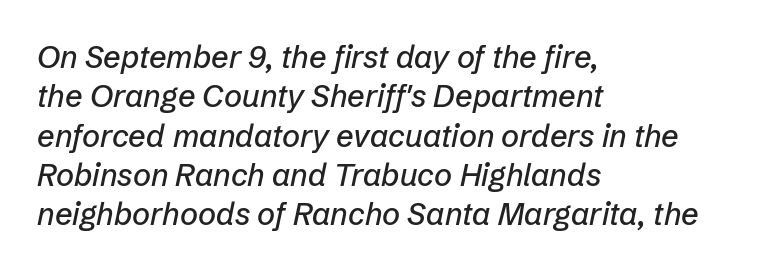
The image shows 31 px text type, italic (leaning right); set left-aligned, normal line spacing (1.27x), normal letter spacing, not underlined; low stroke contrast and a medium x-height.
